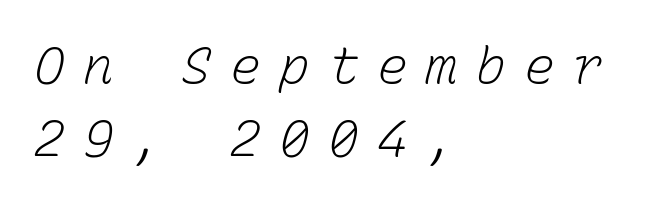
Any mark beneath the type? The region is blank. Fixed-width glyphs throughout — classic coding-font behaviour. Stroke mass is kept to a normal reading level or below. These lines stack with their left ends in a neat column.
